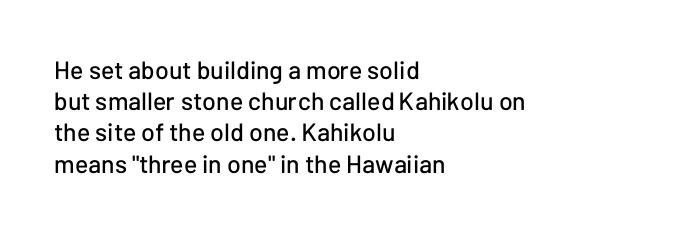
The image shows 25 px text type, upright; set left-aligned, normal line spacing (1.25x), normal letter spacing, not underlined.
